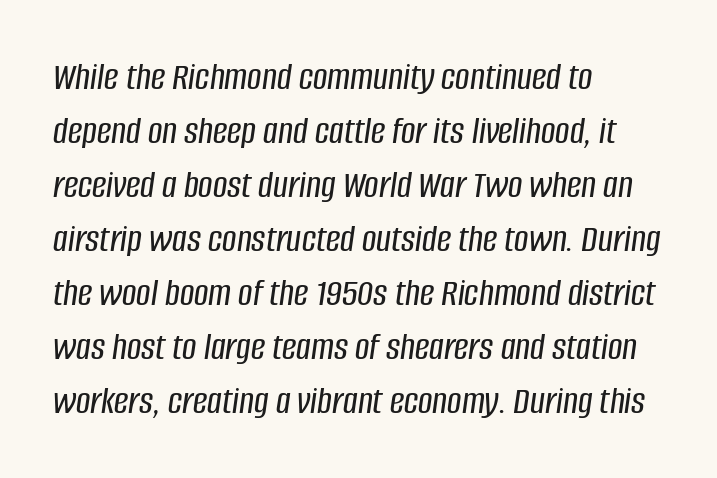
Tracking value appears to be zero — textbook default spacing. You can tell it's italic because the verticals aren't actually vertical. Unmarked baselines from the first word to the last. The designer left line spacing at the default.
